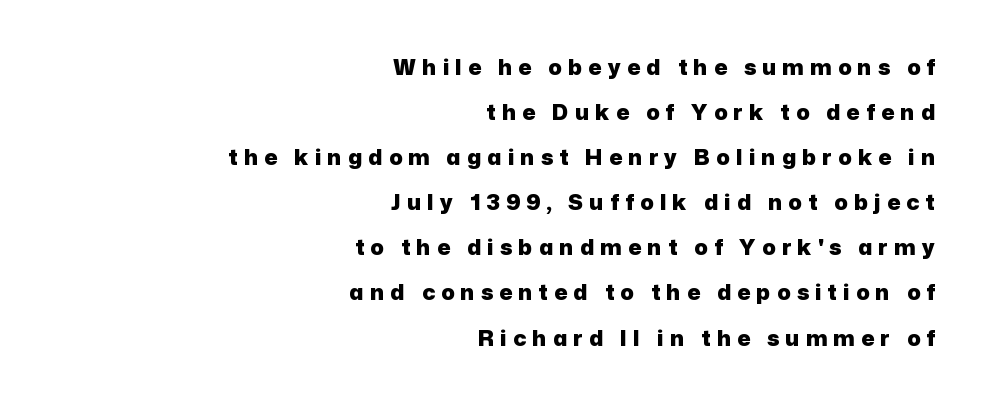
The image shows 22 px bold type, upright; set right-aligned, loose line spacing (2.05x), unusually wide letter spacing (+0.28 em), not underlined.
